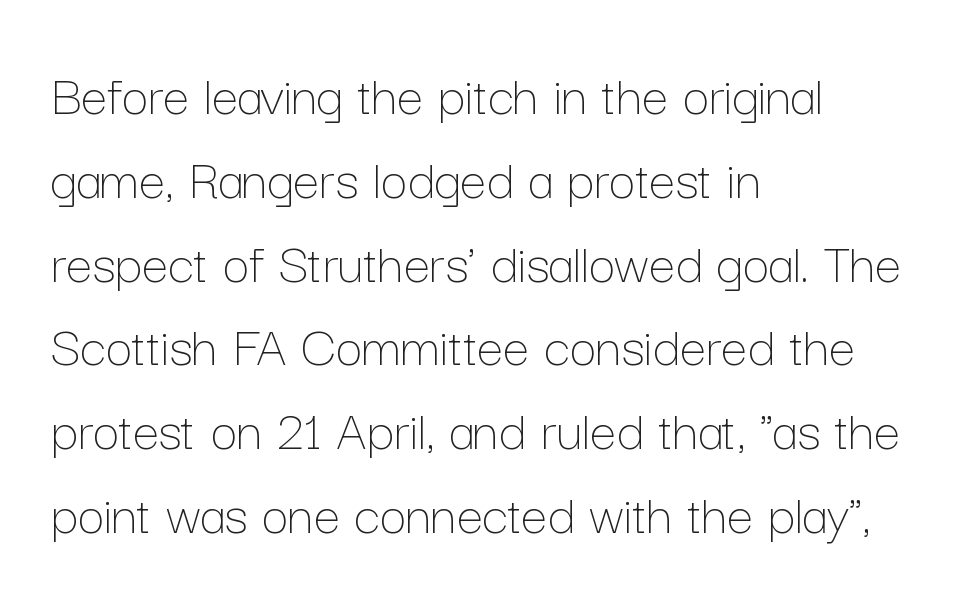
The image shows 59 px thin type, upright; set left-aligned, normal line spacing (1.42x), normal letter spacing, not underlined; low stroke contrast and a medium x-height.
